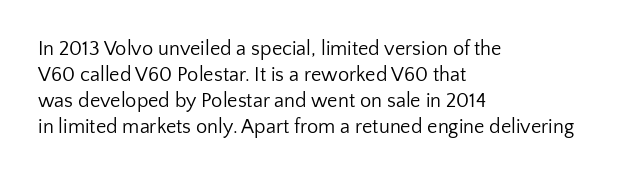
The image shows 20 px text type, upright; set left-aligned, normal line spacing (1.3x), normal letter spacing, not underlined.
